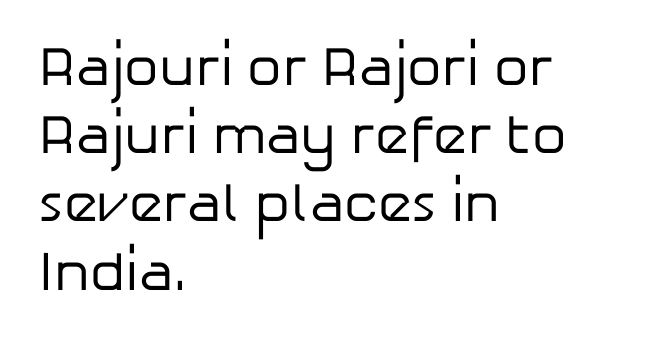
{"serif": "no", "italic": "no", "bold": "no", "weight": "regular", "width": "normal", "stroke_contrast": "low", "x_height": "medium", "monospaced": "no", "underline": "no", "align": "left", "line_spacing_ratio": 1.24, "letter_spacing": "normal", "letter_spacing_em": 0.0, "glyph_px": 55}
